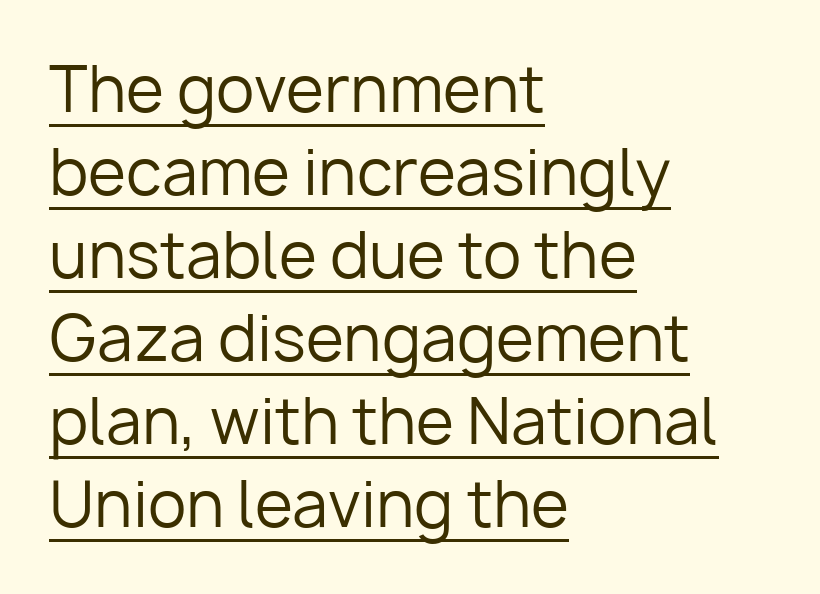
Q: Is the text bold? A: No.
Q: Is the text italic (slanted)? A: No, it is upright.
Q: Is the typeface a serif or a sans-serif typeface? A: Sans-serif.
Q: Is the text underlined? A: Yes.
Q: How is the paragraph aligned? A: Left-aligned.
Q: Is the spacing between letters normal or unusually wide? A: Normal.
Q: Is the spacing between lines tight, normal or loose? A: Normal.
Q: Width (condensed, normal, or wide)? A: Normal.
Q: Stroke contrast? A: Low.
Q: x-height? A: Medium.
Q: Monospaced? A: No.
